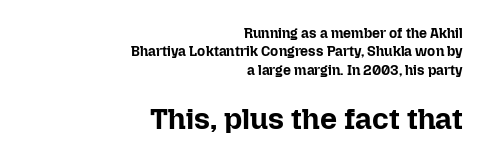
Q: Is the text bold? A: Yes.
Q: Is the text italic (slanted)? A: No, it is upright.
Q: Is the text underlined? A: No.
Q: How is the paragraph aligned? A: Right-aligned.
Q: Is the spacing between letters normal or unusually wide? A: Normal.
Q: Is the spacing between lines tight, normal or loose? A: Normal.
Q: Which block of text is set in a larger size, the first (top) or the second (bottom)? A: The second (bottom) one.
Q: Width (condensed, normal, or wide)? A: Normal.
Q: Stroke contrast? A: Low.
Q: x-height? A: Medium.
Q: Monospaced? A: No.
